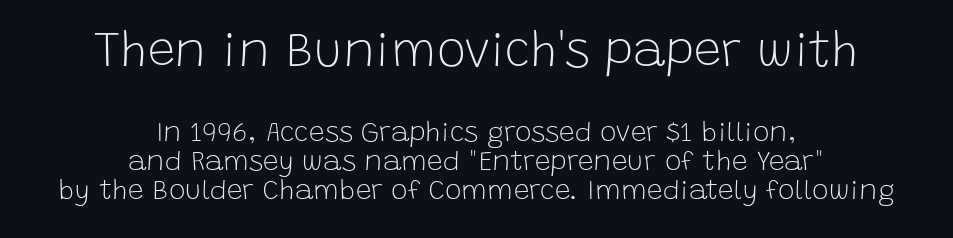
You get the large type first, then a drop to smaller type. In terms of leading, this rendering errs on the cramped side. In terms of letterspacing, this is plain default setting. Neither beginnings nor endings align; midpoints do.
